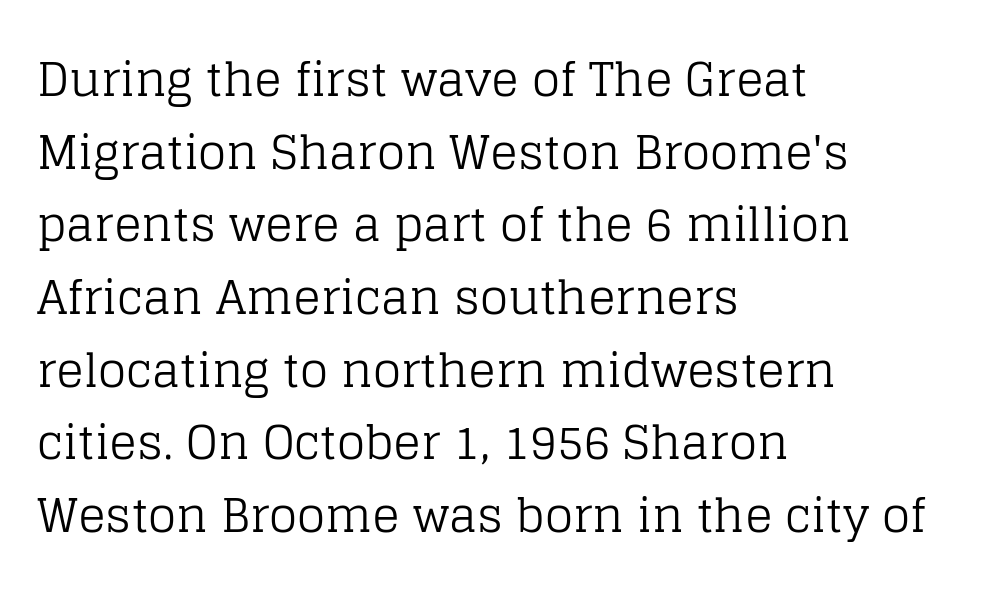
{"serif": "yes", "italic": "no", "bold": "no", "weight": "regular", "width": "normal", "stroke_contrast": "low", "x_height": "large", "monospaced": "no", "underline": "no", "align": "left", "line_spacing": "normal", "line_spacing_ratio": 1.58, "letter_spacing": "normal", "letter_spacing_em": 0.0, "glyph_px": 46}
